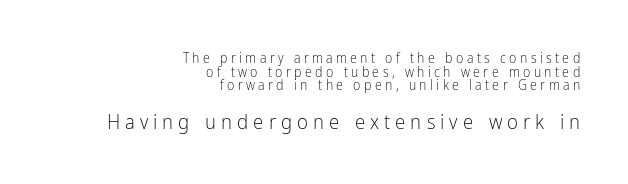
{"italic": "no", "bold": "no", "underline": "no", "align": "right", "line_spacing": "tight", "line_spacing_ratio": 0.98, "letter_spacing": "wide", "letter_spacing_em": 0.24, "larger_block": "second", "size_ratio": 1.5, "glyph_px": 21}
